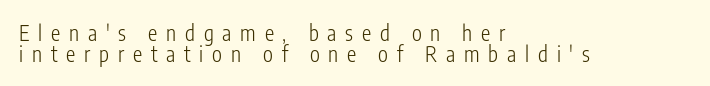
{"italic": "no", "bold": "no", "underline": "no", "align": "left", "line_spacing": "tight", "line_spacing_ratio": 1.0, "letter_spacing": "wide", "letter_spacing_em": 0.42, "glyph_px": 21}
